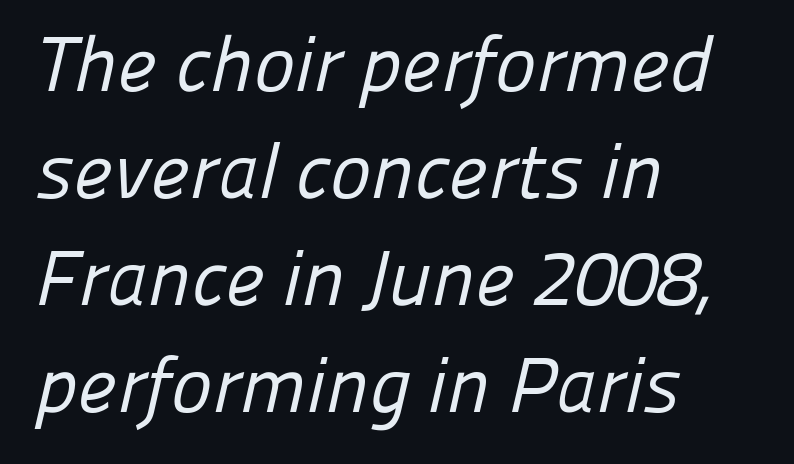
Q: Is the text bold? A: No.
Q: Is the typeface a serif or a sans-serif typeface? A: Sans-serif.
Q: Is the text underlined? A: No.
Q: How is the paragraph aligned? A: Left-aligned.
Q: Is the spacing between letters normal or unusually wide? A: Normal.
Q: Is the spacing between lines tight, normal or loose? A: Normal.
Q: Width (condensed, normal, or wide)? A: Normal.
Q: Stroke contrast? A: Low.
Q: x-height? A: Medium.
Q: Monospaced? A: No.
